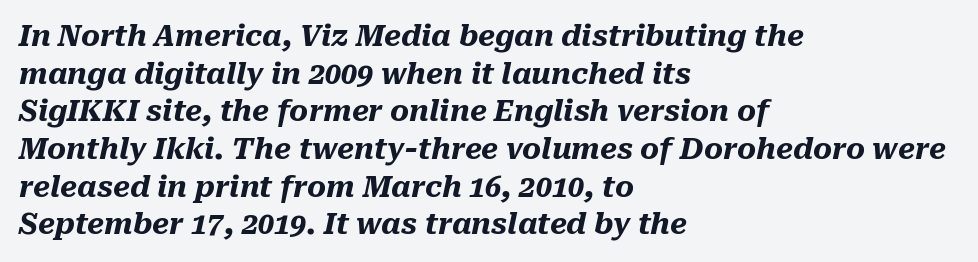
{"italic": "yes", "lean": "right", "slant_degrees": 10, "bold": "yes", "weight": "heavy", "width": "normal", "stroke_contrast": "medium", "x_height": "medium", "monospaced": "no", "underline": "no", "align": "left", "line_spacing": "normal", "line_spacing_ratio": 1.3, "letter_spacing": "normal", "letter_spacing_em": 0.0, "glyph_px": 29}
